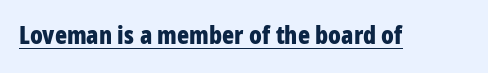
The face used here appears with an underline applied. Nope, not italic — everything's standing straight. This is heavy type, rendered in bold. Nobody touched the tracking dial on this one.
